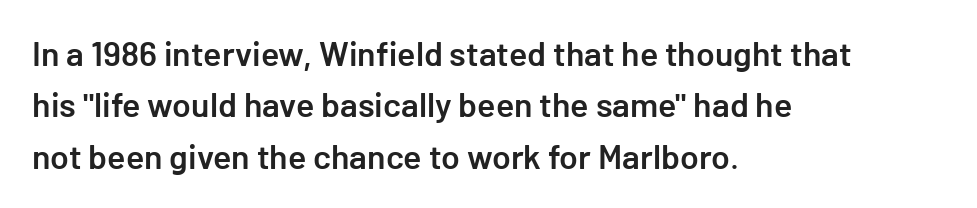
Q: Is the text bold? A: Semi-bold.
Q: Is the text italic (slanted)? A: No, it is upright.
Q: Is the typeface a serif or a sans-serif typeface? A: Sans-serif.
Q: Is the text underlined? A: No.
Q: How is the paragraph aligned? A: Left-aligned.
Q: Is the spacing between letters normal or unusually wide? A: Normal.
Q: Is the spacing between lines tight, normal or loose? A: Normal.
Q: Width (condensed, normal, or wide)? A: Normal.
Q: Stroke contrast? A: Low.
Q: x-height? A: Medium.
